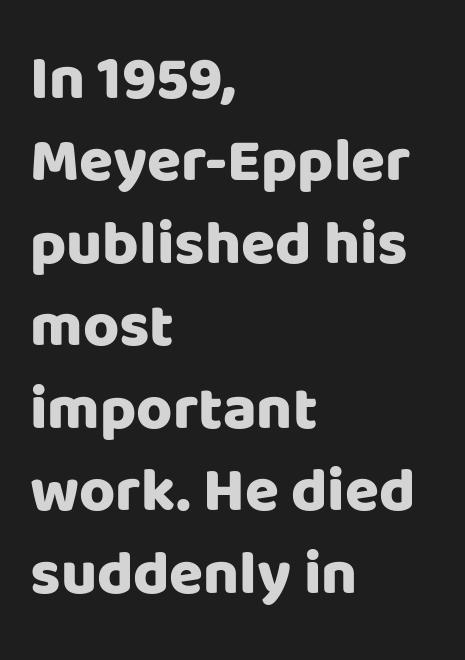
The image shows 62 px heavy sans-serif type, upright; set left-aligned, normal line spacing (1.33x), normal letter spacing, not underlined; low stroke contrast and a large x-height.
